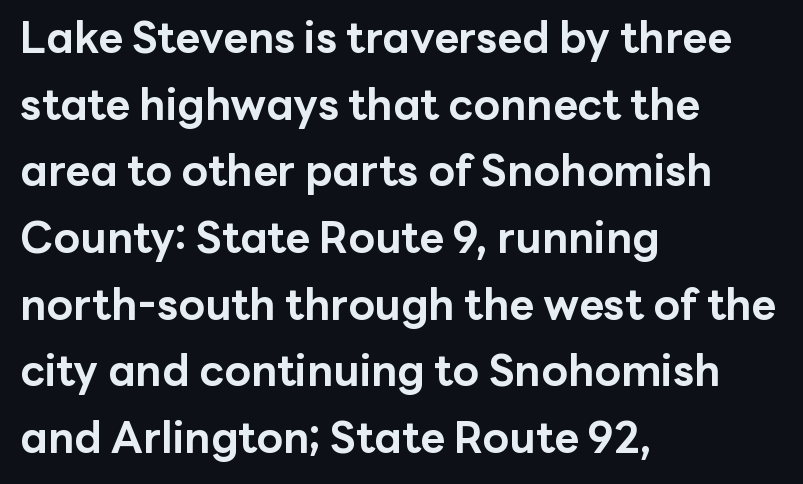
The image shows 43 px bold sans-serif type, upright; set left-aligned, normal line spacing (1.55x), normal letter spacing, not underlined; low stroke contrast and a medium x-height.
